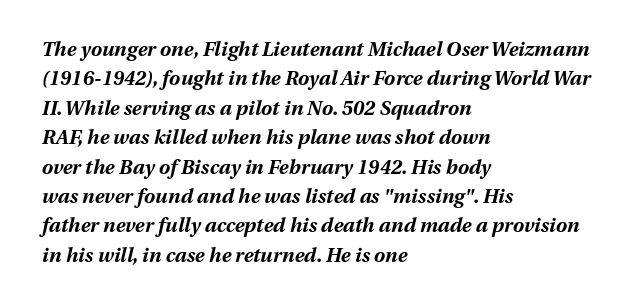
{"italic": "yes", "lean": "right", "slant_degrees": 13, "bold": "yes", "underline": "no", "align": "left", "line_spacing": "normal", "line_spacing_ratio": 1.47, "letter_spacing": "normal", "letter_spacing_em": 0.0, "glyph_px": 20}
